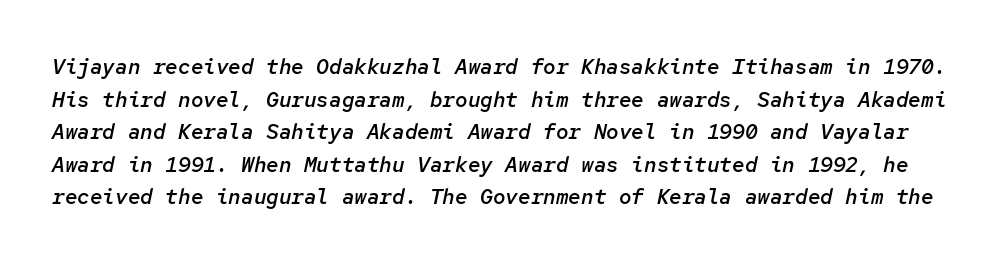
I'd describe the lettering as semibold — firm but not a full bold. The horizontal fit of the characters is conventional and even. The vertical gap from one line to the next is medium. Bare-footed words on every line. Posture: slanted.
